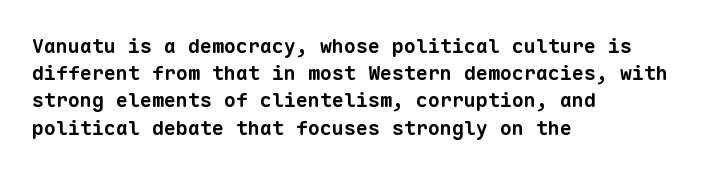
Q: Is the text bold? A: Yes.
Q: Is the text underlined? A: No.
Q: How is the paragraph aligned? A: Left-aligned.
Q: Is the spacing between letters normal or unusually wide? A: Normal.
Q: Is the spacing between lines tight, normal or loose? A: Normal.
